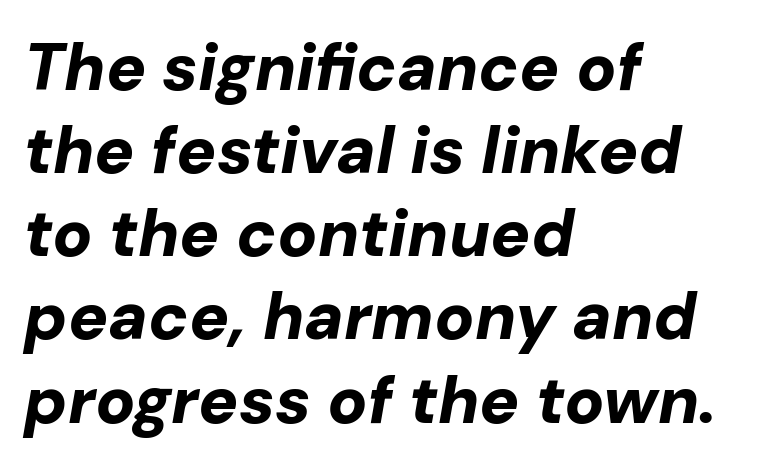
The image shows 66 px bold type, italic (leaning right); set left-aligned, normal line spacing (1.26x), normal letter spacing, not underlined; low stroke contrast and a medium x-height.
